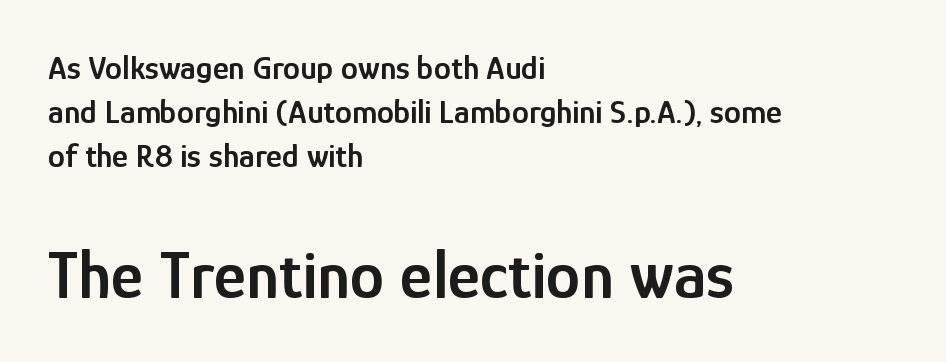
{"serif": "no", "italic": "no", "bold": "semi", "weight": "semibold", "width": "condensed", "stroke_contrast": "low", "x_height": "medium", "monospaced": "no", "underline": "no", "align": "left", "line_spacing": "normal", "line_spacing_ratio": 1.29, "letter_spacing": "normal", "letter_spacing_em": 0.0, "larger_block": "second", "size_ratio": 2.03, "glyph_px": 69}
